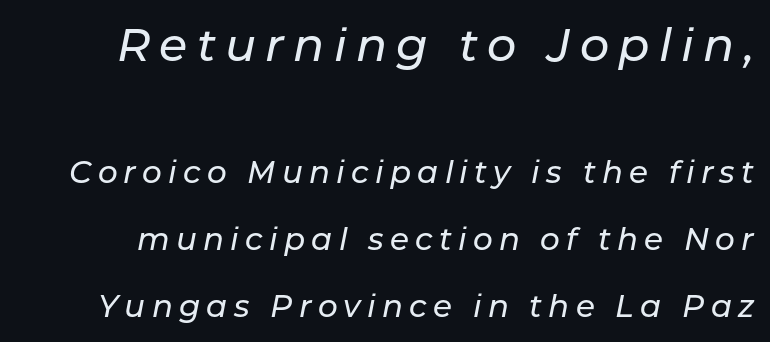
Q: Is the text italic (slanted)? A: Yes, it leans right by about 11 degrees.
Q: Is the text underlined? A: No.
Q: Is the spacing between letters normal or unusually wide? A: Unusually wide.
Q: Is the spacing between lines tight, normal or loose? A: Loose.
Q: Which block of text is set in a larger size, the first (top) or the second (bottom)? A: The first (top) one.
Q: Width (condensed, normal, or wide)? A: Normal.
Q: Stroke contrast? A: Low.
Q: x-height? A: Medium.
Q: Monospaced? A: No.
